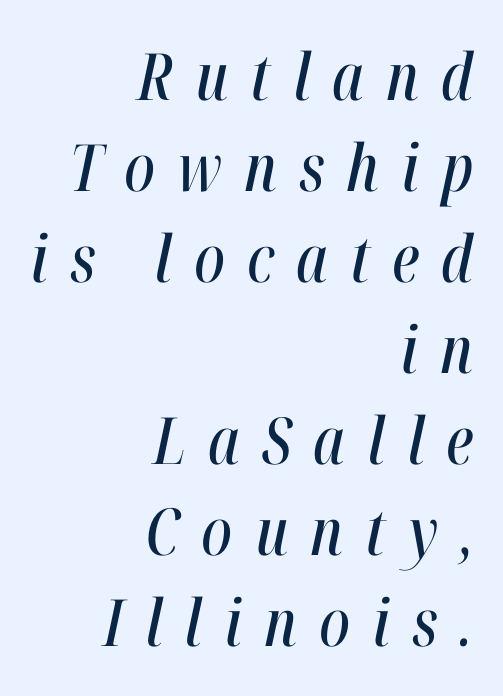
Q: Is the text italic (slanted)? A: Yes, it leans right by about 12 degrees.
Q: Is the text underlined? A: No.
Q: How is the paragraph aligned? A: Right-aligned.
Q: Is the spacing between letters normal or unusually wide? A: Unusually wide.
Q: Is the spacing between lines tight, normal or loose? A: Normal.
Q: Width (condensed, normal, or wide)? A: Condensed.
Q: Stroke contrast? A: High.
Q: x-height? A: Medium.
Q: Monospaced? A: No.
